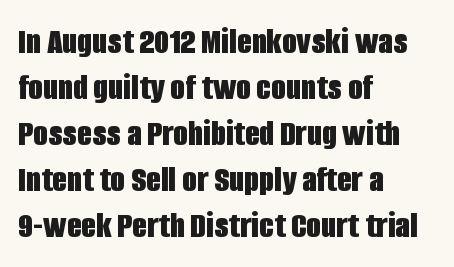
The typesetter chose a ragged-right arrangement here. There is no visible air inserted between adjacent glyphs. This is sans-serif lettering, the kind often seen on screens and signage. Do the letters lean? They stand straight. Each letter keeps its own natural width here, so spacing adapts to shape. Bold? Absolutely — the strokes are thick and heavy.
